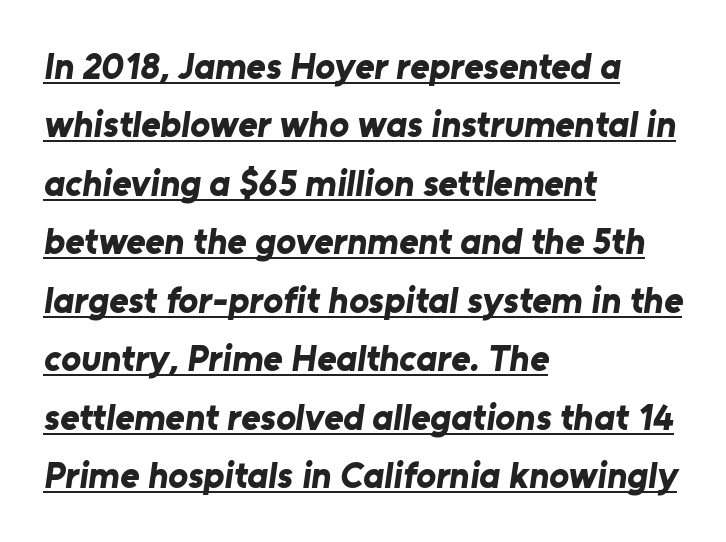
The image shows 37 px bold sans-serif type; set left-aligned, normal line spacing (1.58x), normal letter spacing, underlined; low stroke contrast and a medium x-height.
